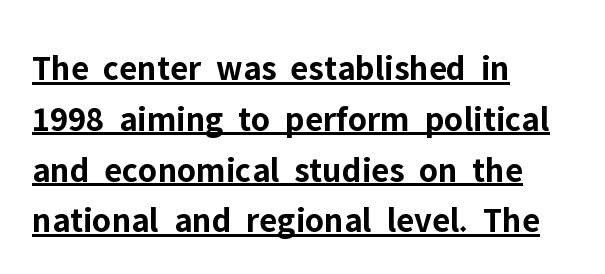
The image shows 36 px bold sans-serif type, upright; set left-aligned, normal line spacing (1.41x), normal letter spacing, underlined; low stroke contrast and a medium x-height.
